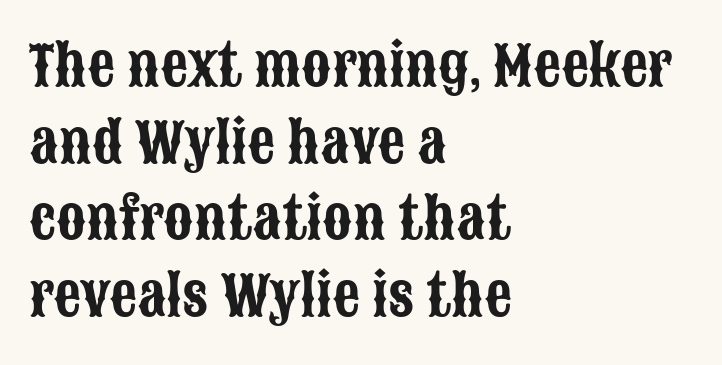
Leading: standard. Reading down the block, your eye returns to a fixed left position each line. The rendering uses natural spacing where letterforms have individual widths. The gap between lines stays unmarked. The tracking reads as untouched default to a designer's eye. No italicization has been applied; the sample stays upright.
